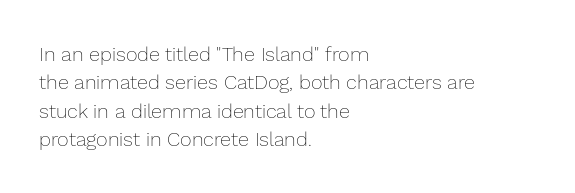
The image shows 20 px text type, upright; set left-aligned, normal line spacing (1.42x), normal letter spacing, not underlined.
